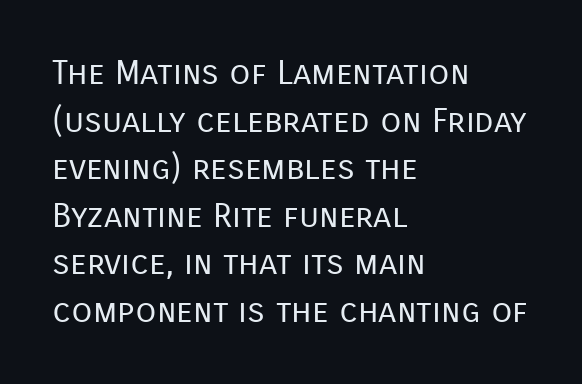
The image shows 34 px regular-weight sans-serif type, upright; set left-aligned, normal line spacing (1.4x), normal letter spacing, not underlined; low stroke contrast and a medium x-height.
